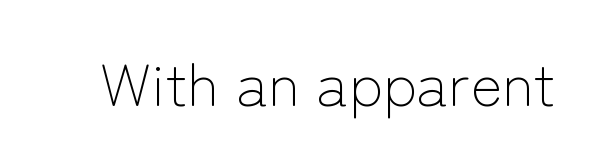
{"serif": "no", "italic": "no", "bold": "no", "weight": "light", "width": "normal", "stroke_contrast": "low", "x_height": "medium", "monospaced": "no", "underline": "no", "letter_spacing": "normal", "letter_spacing_em": 0.0, "glyph_px": 60}
